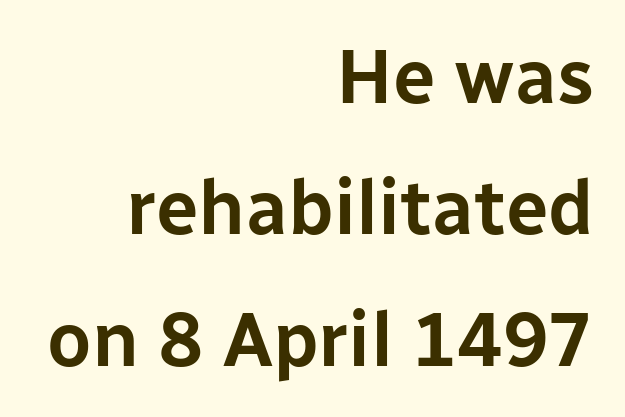
The image shows 76 px sans-serif type, upright; set right-aligned, line spacing 1.73x, normal letter spacing, not underlined; low stroke contrast and a medium x-height.
